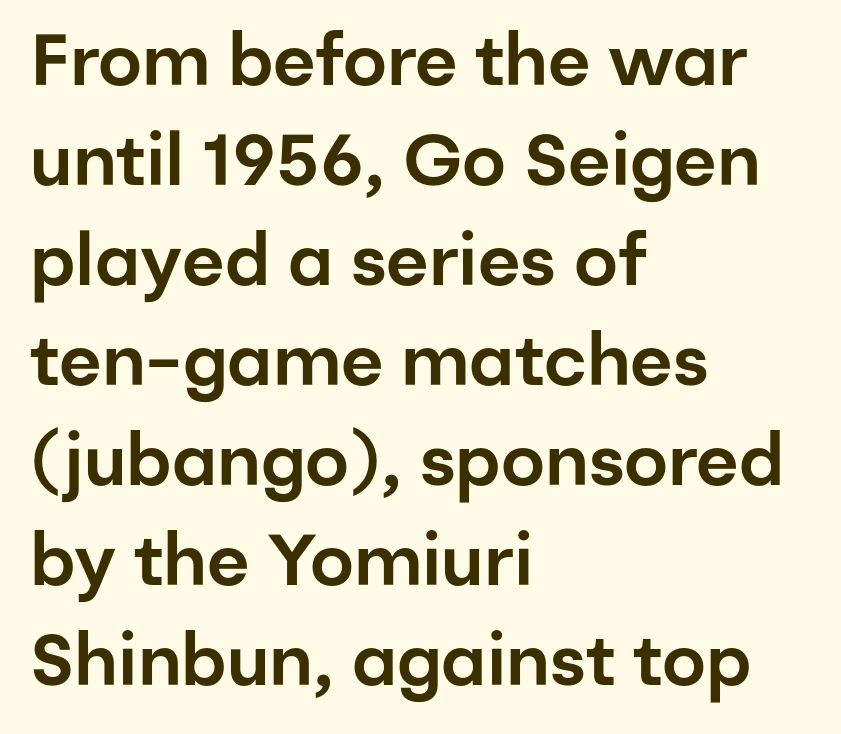
The lines in this sample share a left origin and differ only in where they stop. Lines of text with bare space underneath. Baseline-to-baseline distance is the conventional proportion of letter height. Ascenders rise straight up at ninety degrees. Each letter keeps its own natural width here, so spacing adapts to shape. Font category for this specimen: sans-serif.
